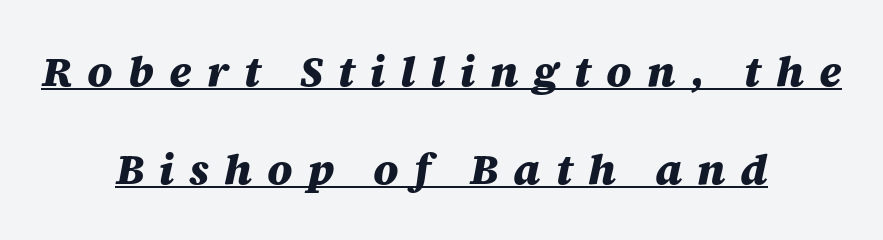
{"italic": "yes", "lean": "right", "slant_degrees": 12, "bold": "yes", "weight": "heavy", "width": "normal", "stroke_contrast": "medium", "x_height": "large", "monospaced": "no", "underline": "yes", "align": "center", "line_spacing": "loose", "line_spacing_ratio": 2.27, "letter_spacing": "wide", "letter_spacing_em": 0.35, "glyph_px": 43}
